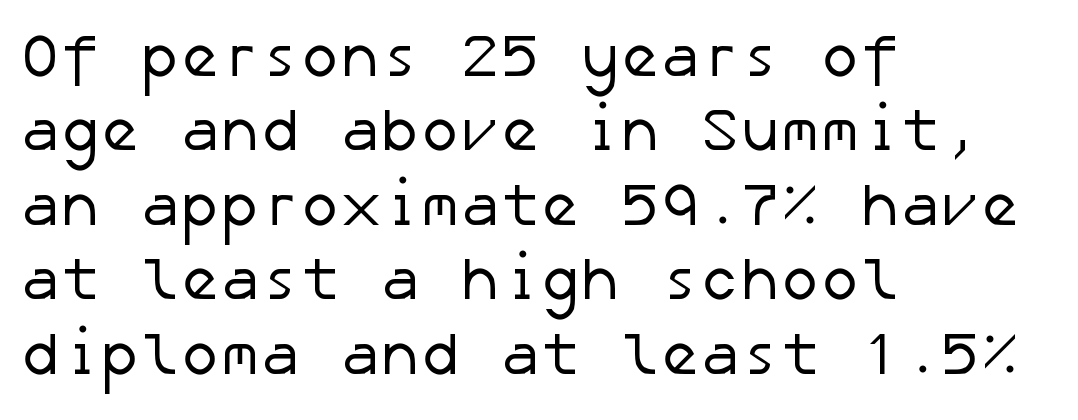
{"serif": "no", "bold": "no", "weight": "regular", "width": "normal", "stroke_contrast": "low", "x_height": "medium", "underline": "no", "align": "left", "line_spacing_ratio": 1.24, "letter_spacing": "normal", "letter_spacing_em": 0.0, "glyph_px": 60}
